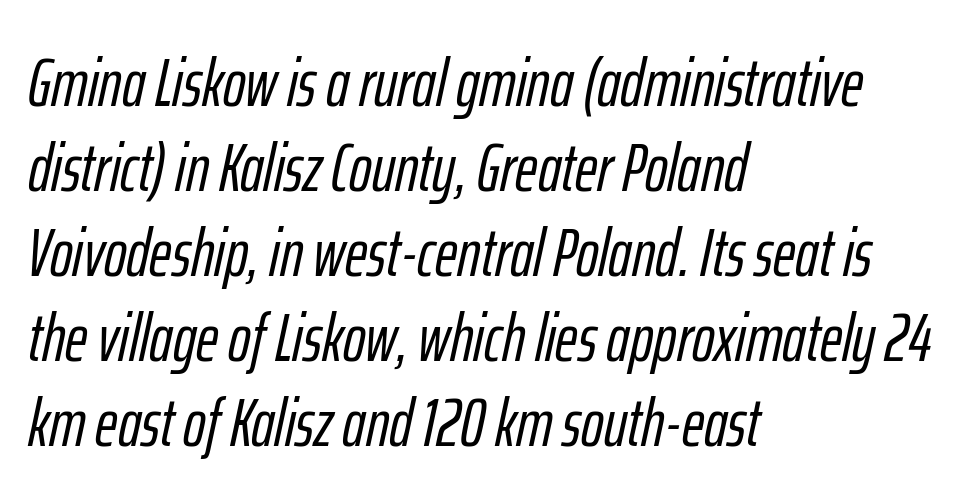
{"italic": "yes", "lean": "right", "slant_degrees": 12, "width": "condensed", "stroke_contrast": "low", "x_height": "medium", "monospaced": "no", "underline": "no", "align": "left", "line_spacing": "normal", "line_spacing_ratio": 1.25, "letter_spacing": "normal", "letter_spacing_em": 0.0, "glyph_px": 68}
